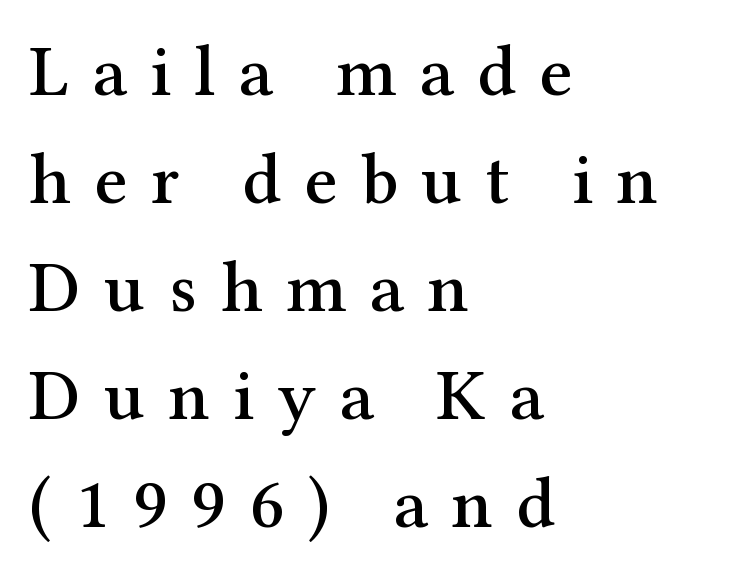
The image shows 73 px serif type, upright; set left-aligned, normal line spacing (1.48x), unusually wide letter spacing (+0.32 em), not underlined; medium stroke contrast and a medium x-height.
